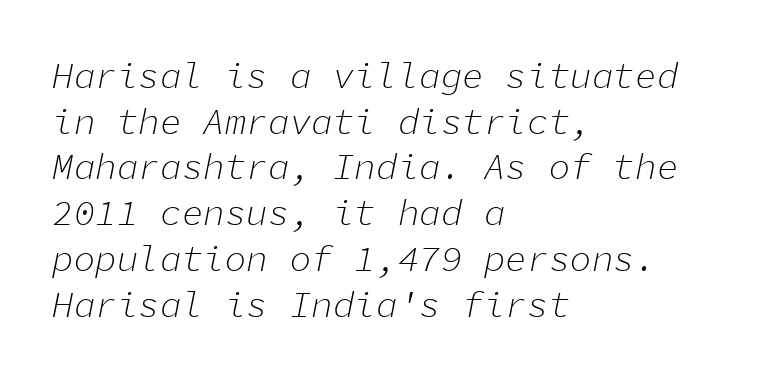
Q: Is the text bold? A: No.
Q: Is the text italic (slanted)? A: Yes, it leans right by about 11 degrees.
Q: Is the text underlined? A: No.
Q: How is the paragraph aligned? A: Left-aligned.
Q: Is the spacing between letters normal or unusually wide? A: Normal.
Q: Is the spacing between lines tight, normal or loose? A: Normal.
Q: Width (condensed, normal, or wide)? A: Normal.
Q: Stroke contrast? A: Low.
Q: x-height? A: Medium.
Q: Monospaced? A: Yes.
